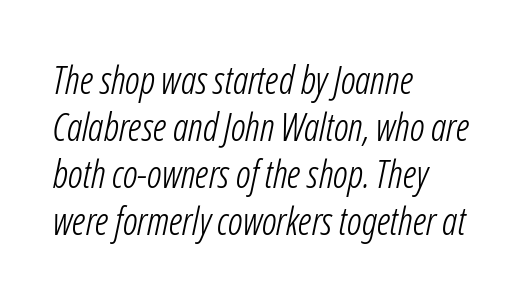
The image shows 38 px light, condensed type, italic (leaning right); set left-aligned, line spacing 1.24x, normal letter spacing, not underlined; low stroke contrast and a medium x-height.
